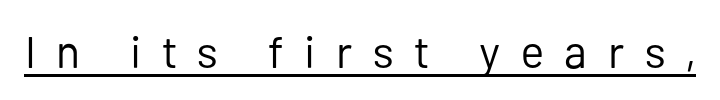
{"serif": "no", "italic": "no", "bold": "no", "weight": "regular", "width": "normal", "stroke_contrast": "low", "x_height": "medium", "monospaced": "no", "underline": "yes", "letter_spacing": "wide", "letter_spacing_em": 0.46, "glyph_px": 45}
